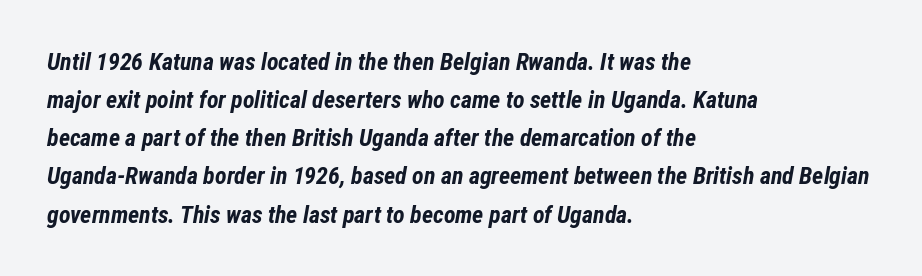
Posture: slanted. Set as a true bold cut, around the 700 mark. Observe the ordinary spacing: letters are neighbours, not strangers. Every row of glyphs begins at an identical x-position on the left. Horizontal bands of white between lines are of average thickness. Anything drawn beneath the words? Only blank space.
